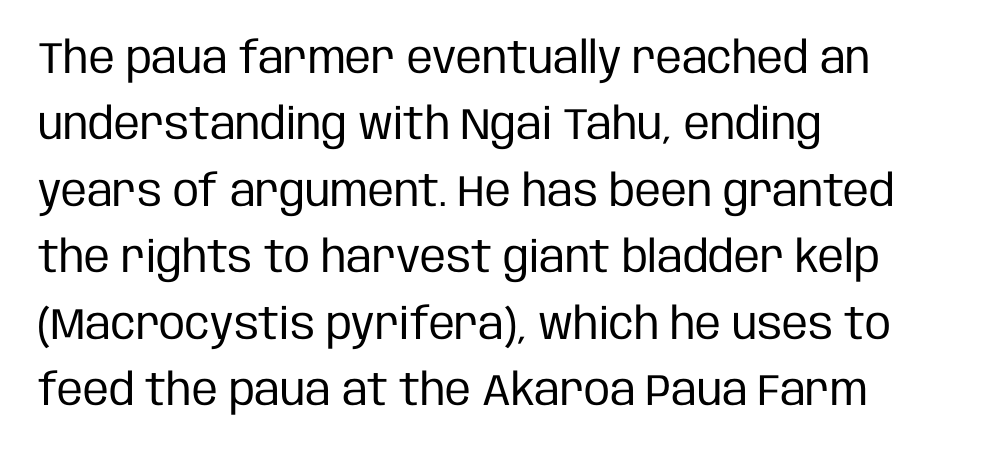
Q: Is the text bold? A: No.
Q: Is the text italic (slanted)? A: No, it is upright.
Q: Is the typeface a serif or a sans-serif typeface? A: Sans-serif.
Q: Is the text underlined? A: No.
Q: How is the paragraph aligned? A: Left-aligned.
Q: Is the spacing between letters normal or unusually wide? A: Normal.
Q: Is the spacing between lines tight, normal or loose? A: Normal.
Q: Width (condensed, normal, or wide)? A: Condensed.
Q: Stroke contrast? A: Low.
Q: x-height? A: Large.
Q: Monospaced? A: No.
